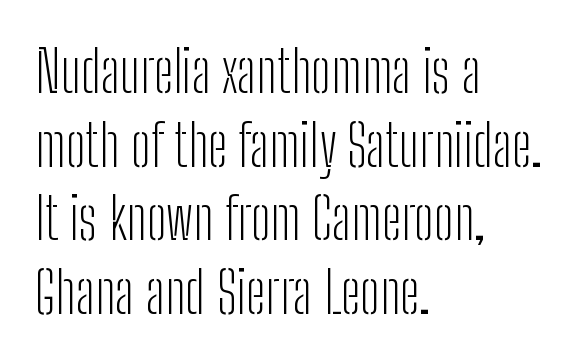
Q: Is the text bold? A: No.
Q: Is the text italic (slanted)? A: No, it is upright.
Q: Is the typeface a serif or a sans-serif typeface? A: Sans-serif.
Q: Is the text underlined? A: No.
Q: How is the paragraph aligned? A: Left-aligned.
Q: Is the spacing between letters normal or unusually wide? A: Normal.
Q: Is the spacing between lines tight, normal or loose? A: Normal.
Q: Width (condensed, normal, or wide)? A: Condensed.
Q: Stroke contrast? A: Low.
Q: x-height? A: Medium.
Q: Monospaced? A: No.
